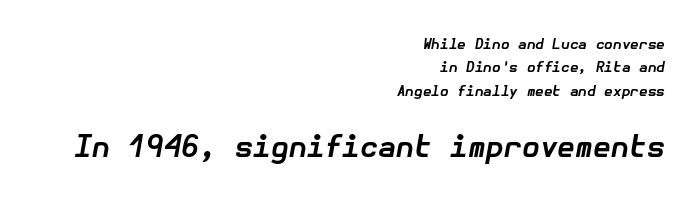
The image shows 29 px bold type, italic (leaning right); set right-aligned, normal line spacing (1.67x), normal letter spacing, not underlined; the second (bottom) block is 2.07x larger; low stroke contrast and a medium x-height.
